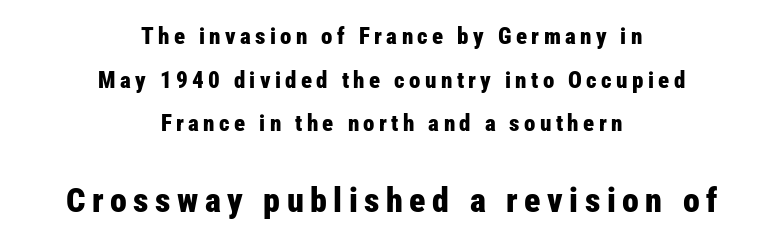
One glance says open: line gaps are wider than usual. The glyphs in this specimen are sans serif. The area under the type is left untouched. Heavy-handed strokes throughout: this text is bold. The compositor balanced each line on the midline.
